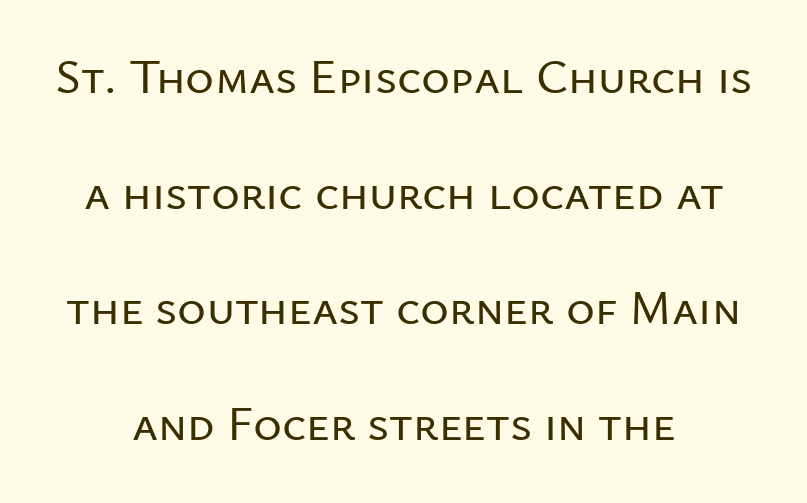
The image shows 49 px sans-serif type, upright; set centered, loose line spacing (2.36x), normal letter spacing, not underlined; low stroke contrast and a medium x-height.
